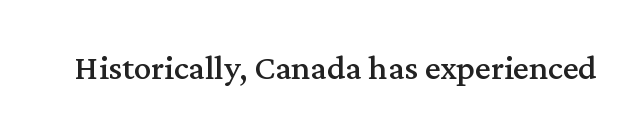
The image shows 35 px serif type, upright; set normal letter spacing, not underlined; medium stroke contrast and a medium x-height.
